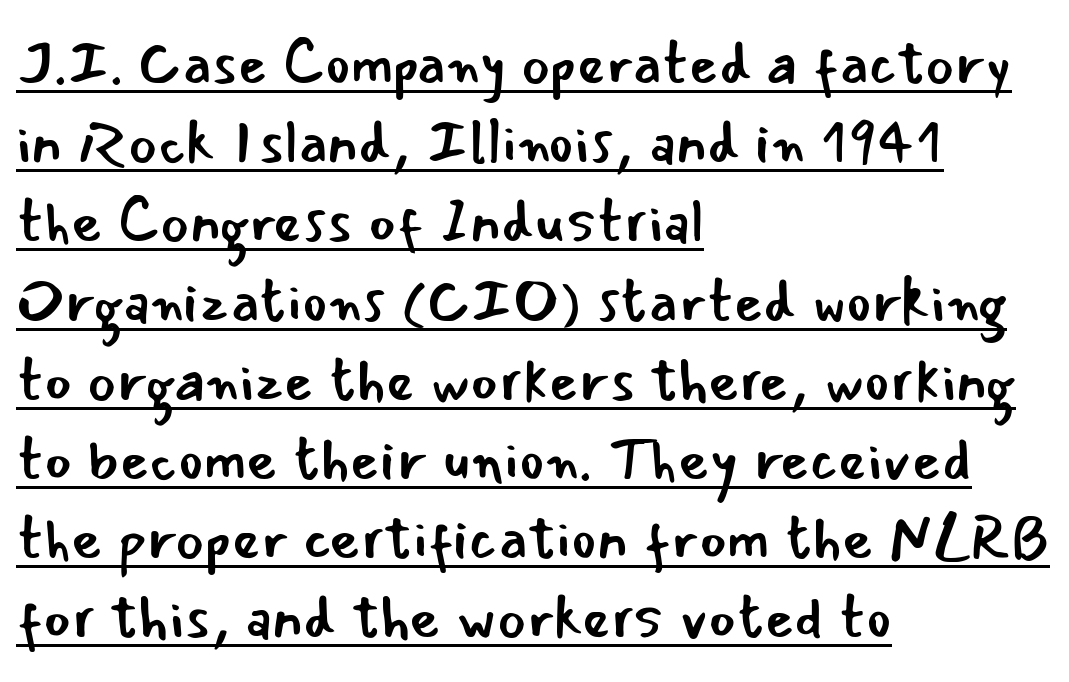
Q: Is the text bold? A: No.
Q: Is the text italic (slanted)? A: No, it is upright.
Q: Is the typeface a serif or a sans-serif typeface? A: Sans-serif.
Q: Is the text underlined? A: Yes.
Q: How is the paragraph aligned? A: Left-aligned.
Q: Is the spacing between letters normal or unusually wide? A: Normal.
Q: Is the spacing between lines tight, normal or loose? A: Normal.
Q: Width (condensed, normal, or wide)? A: Normal.
Q: Stroke contrast? A: Low.
Q: x-height? A: Small.
Q: Monospaced? A: No.
